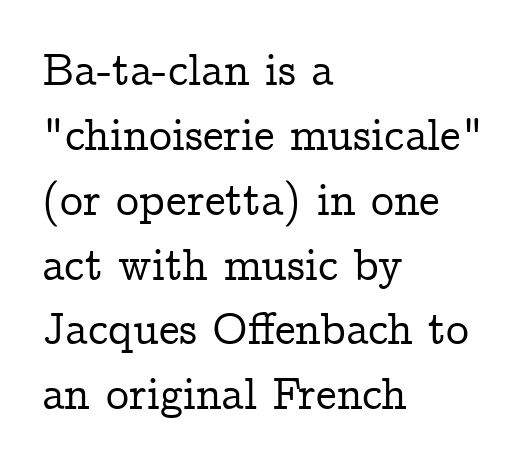
In terms of letterform style, serifs are clearly present. Quick note: not italic, upright. The passage shown stacks its lines at a standard gap. This rendering features lettering with no underline. A typesetter would call this zero additional tracking.
